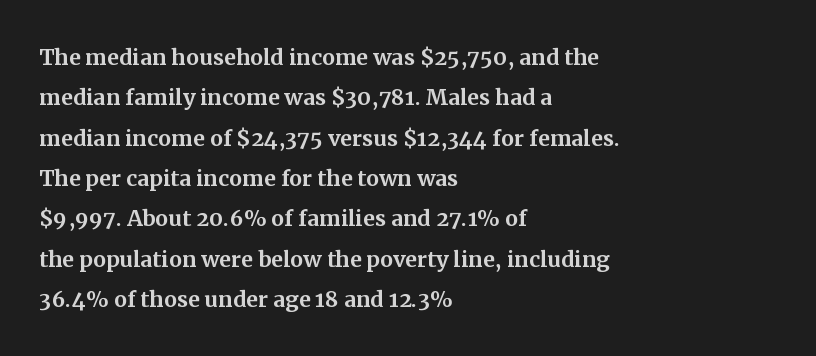
{"serif": "yes", "italic": "no", "width": "normal", "stroke_contrast": "medium", "x_height": "medium", "monospaced": "no", "underline": "no", "align": "left", "line_spacing": "normal", "line_spacing_ratio": 1.39, "letter_spacing": "normal", "letter_spacing_em": 0.0, "glyph_px": 29}
